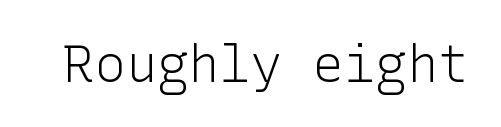
Short note: letters normally spaced. A clean baseline with only descenders dipping below it. No feet cap the strokes, marking this as sans-serif type. The axis of the letterforms is exactly vertical. On a weight scale, this lands at 450 or below.
